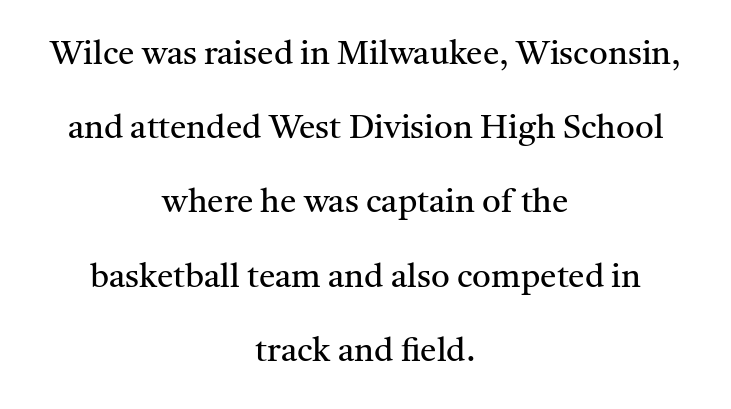
The image shows 33 px regular-weight serif type, upright; set centered, loose line spacing (2.25x), normal letter spacing, not underlined; medium stroke contrast and a medium x-height.
